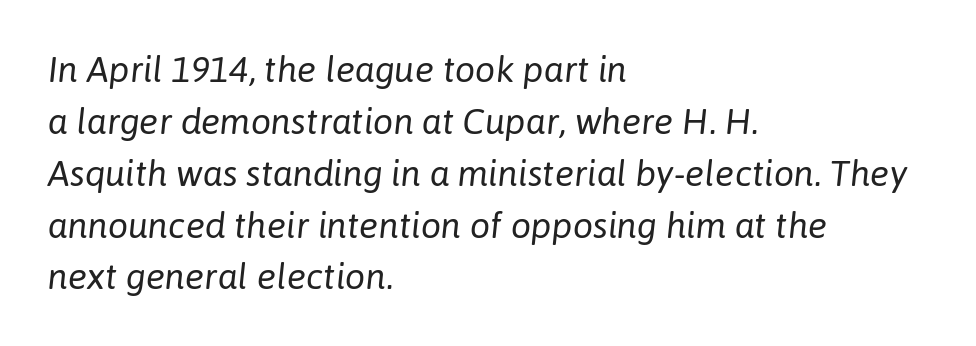
{"italic": "yes", "lean": "right", "slant_degrees": 6, "bold": "no", "weight": "regular", "width": "normal", "stroke_contrast": "low", "x_height": "medium", "monospaced": "no", "underline": "no", "align": "left", "line_spacing": "normal", "line_spacing_ratio": 1.44, "letter_spacing": "normal", "letter_spacing_em": 0.0, "glyph_px": 36}
